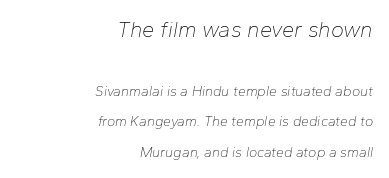
{"italic": "yes", "lean": "right", "slant_degrees": 10, "bold": "no", "underline": "no", "align": "right", "line_spacing": "loose", "line_spacing_ratio": 2.19, "letter_spacing": "normal", "letter_spacing_em": 0.0, "larger_block": "first", "size_ratio": 1.57, "glyph_px": 22}
